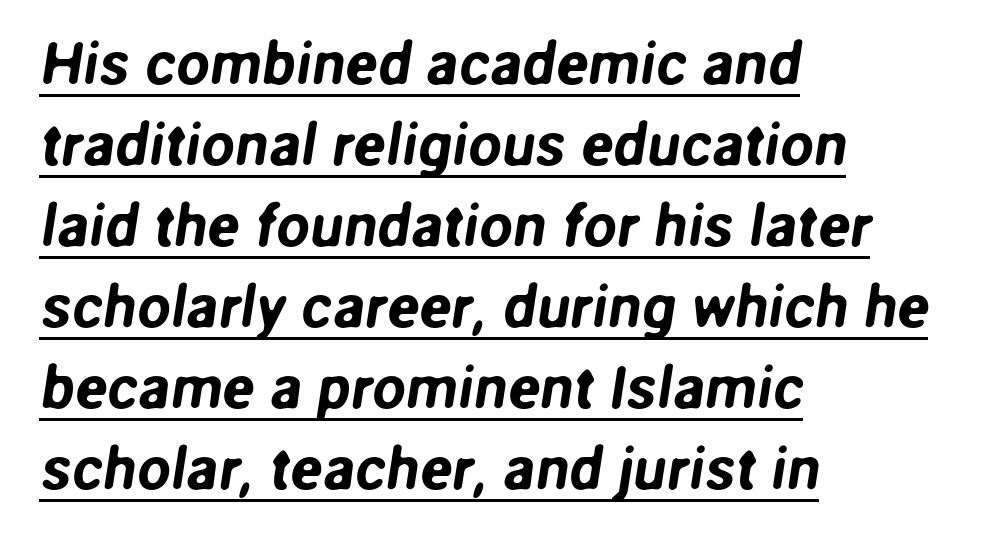
{"serif": "no", "width": "normal", "stroke_contrast": "low", "x_height": "medium", "monospaced": "no", "underline": "yes", "align": "left", "line_spacing": "normal", "line_spacing_ratio": 1.35, "letter_spacing": "normal", "letter_spacing_em": 0.0, "glyph_px": 60}
